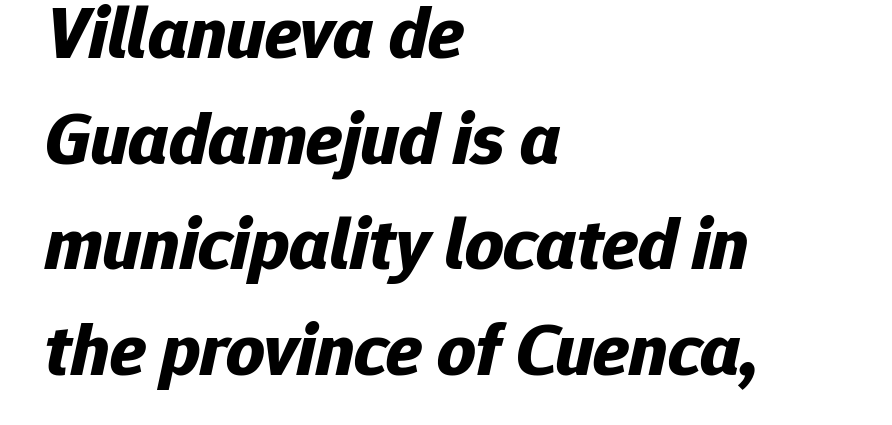
The image shows 75 px bold type, italic (leaning right); set left-aligned, normal line spacing (1.41x), normal letter spacing, not underlined; low stroke contrast and a medium x-height.
